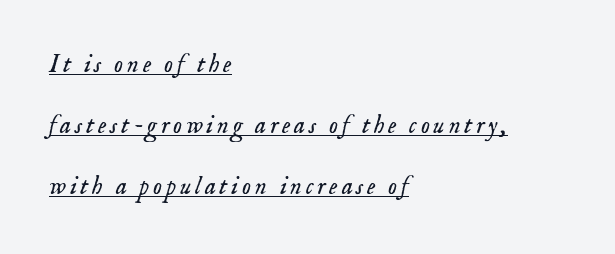
Q: Is the text bold? A: No.
Q: Is the text italic (slanted)? A: Yes, it leans right by about 18 degrees.
Q: Is the text underlined? A: Yes.
Q: How is the paragraph aligned? A: Left-aligned.
Q: Is the spacing between lines tight, normal or loose? A: Loose.
